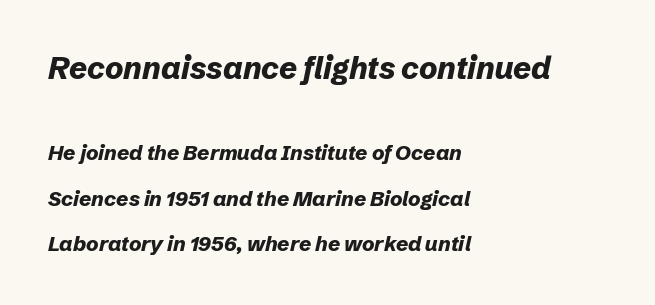
Is this a fixed-width face? No — the glyphs have proportional, varying widths. Does the copy run flush right? No — it runs flush left. Tracking here is standard; glyphs follow each other at the usual distance. Two sizes are in play, and the larger belongs to the first block. The space beneath each line is pristine and unruled.
